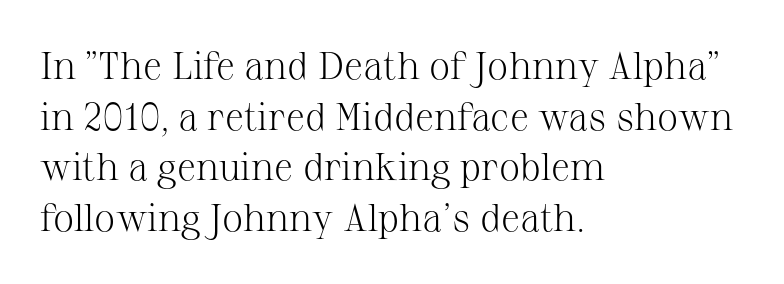
Nothing heavy about these letters — not bold at all. This is serif lettering, the kind often seen in printed books. Think of a printed novel: that variable character pitch is what you see here. Anything drawn beneath the words? Only blank space. Is the block centered? No — it sits flush against the left margin. Posture: upright roman.
